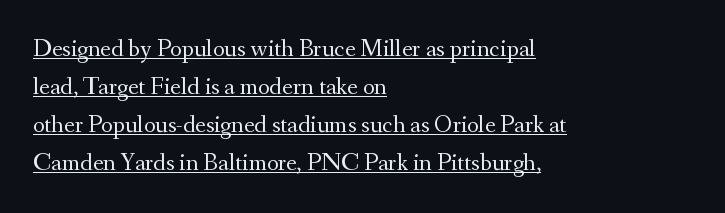
{"italic": "no", "bold": "no", "underline": "yes", "align": "left", "line_spacing": "normal", "line_spacing_ratio": 1.52, "letter_spacing": "normal", "letter_spacing_em": 0.0, "glyph_px": 25}
